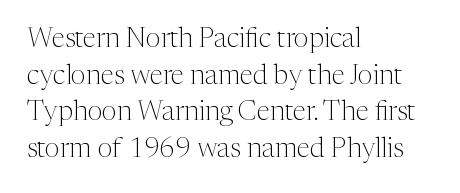
Q: Is the text bold? A: No.
Q: Is the text italic (slanted)? A: No, it is upright.
Q: Is the text underlined? A: No.
Q: How is the paragraph aligned? A: Left-aligned.
Q: Is the spacing between letters normal or unusually wide? A: Normal.
Q: Is the spacing between lines tight, normal or loose? A: Normal.
